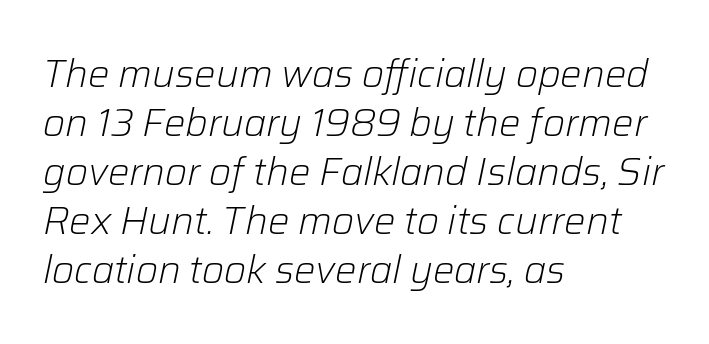
Leading: standard. Weight: not bold — regular or lighter. Type without underlining. The line texture is even and compact thanks to regular tracking.
